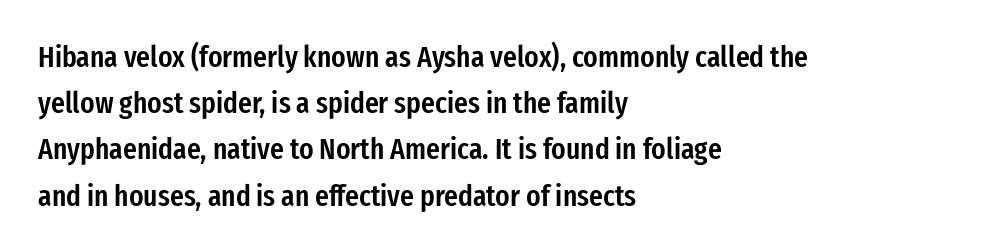
Check the space under the baseline: it is left empty. Type style note: lacks serifs. Bold? Not quite — semibold, heavier than regular but stopping short. Visually the block forms a straight wall on the left and a jagged coastline on the right.
